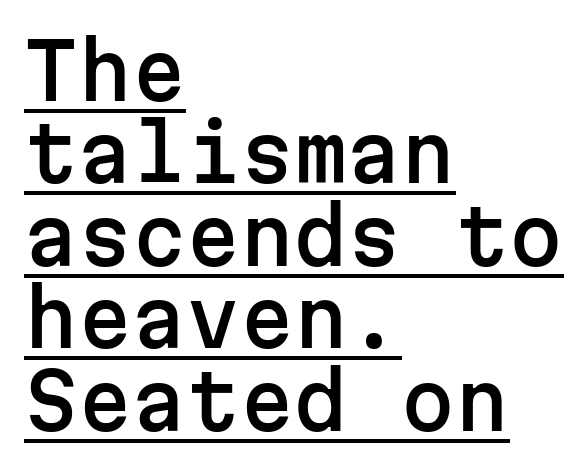
The image shows 77 px sans-serif type, upright, monospaced; set left-aligned, tight line spacing (1.07x), normal letter spacing, underlined; low stroke contrast and a medium x-height.
